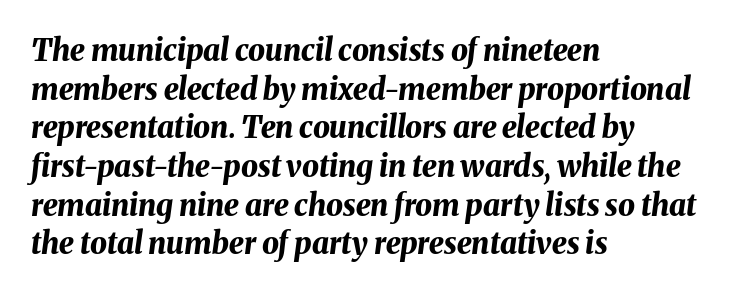
The image shows 30 px bold type, italic (leaning right); set left-aligned, normal line spacing (1.29x), normal letter spacing, not underlined; medium stroke contrast and a medium x-height.
